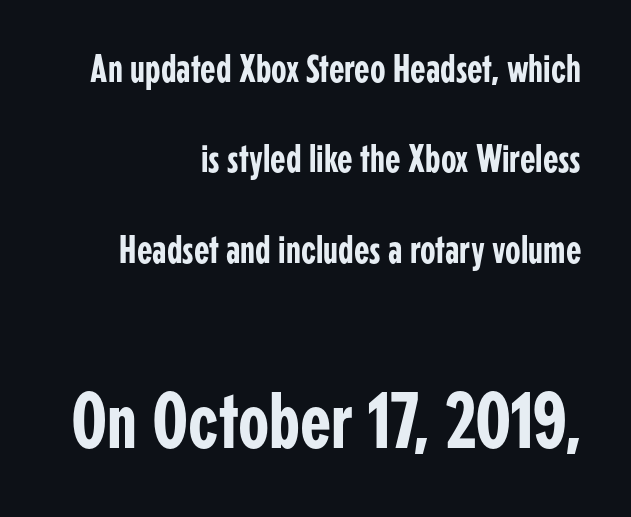
The image shows 80 px condensed sans-serif type, upright; set right-aligned, loose line spacing (2.26x), normal letter spacing, not underlined; the second (bottom) block is 2.0x larger; low stroke contrast and a medium x-height.
